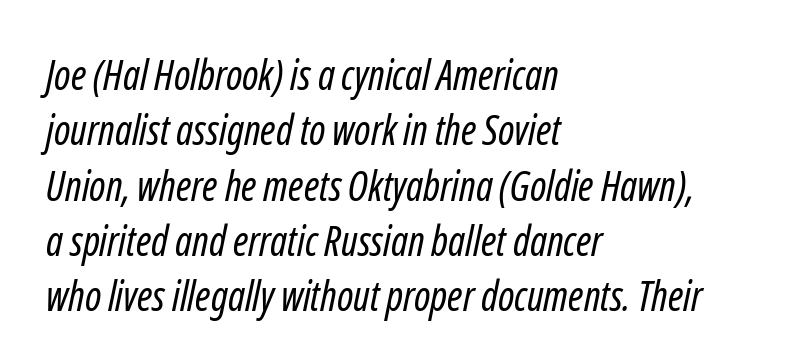
The passage shown is typed in a proportional face where columns would drift. Horizontal alignment here is leftward, the default for most running prose. Whoever set this chose a conventional vertical rhythm. Regarding serifs, this sample does without them.
